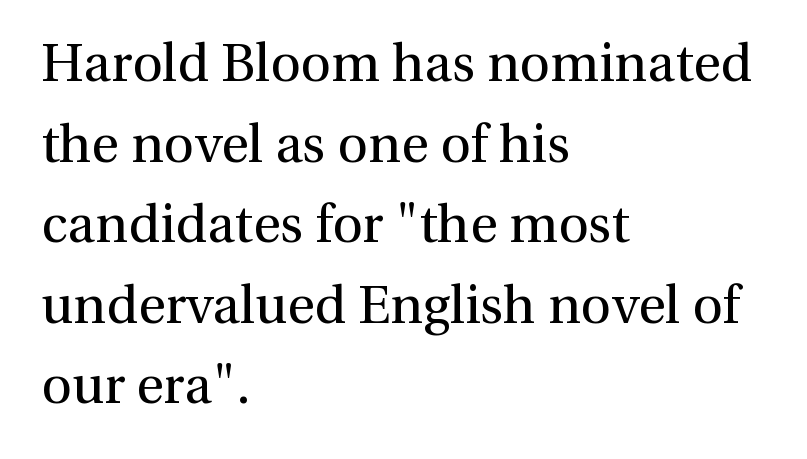
The image shows 53 px regular-weight serif type, upright; set left-aligned, normal line spacing (1.52x), normal letter spacing, not underlined; a medium x-height.
